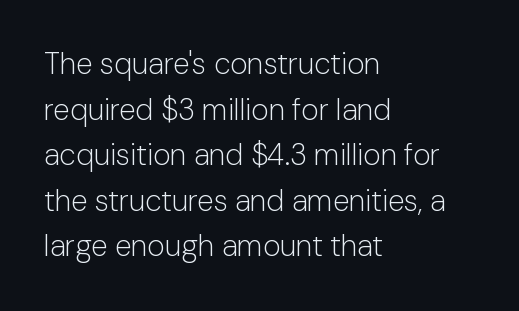
How are the letters spaced? Ordinarily, with no added tracking. Decoration check: the copy has no underline. In terms of leading, this rendering sits right in the middle. The weight would be labelled regular, book, light, or lighter still. The font family rendered here belongs to the sans-serif group. It's the straight-up-and-down kind of type.
